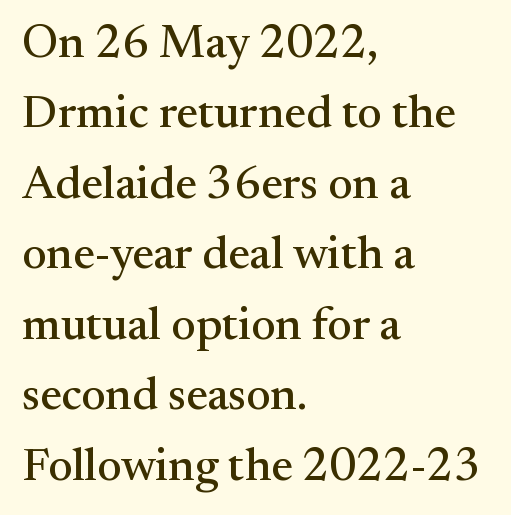
The image shows 47 px serif type, upright; set left-aligned, normal line spacing (1.5x), normal letter spacing, not underlined; medium stroke contrast and a small x-height.
